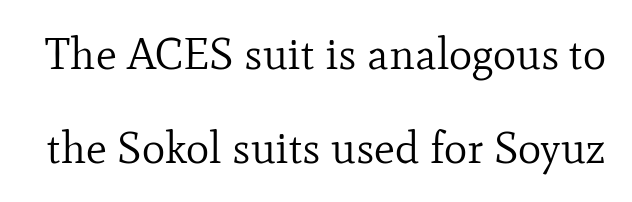
The image shows 44 px regular-weight serif type, upright; set loose line spacing (2.14x), normal letter spacing, not underlined; low stroke contrast and a small x-height.
